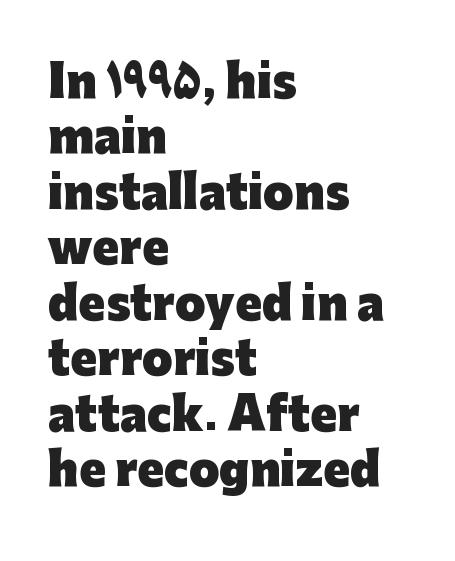
The rag falls on the right side of this text block. Standard letterfit; no display-style spreading of the glyphs. Upright lettering throughout. Is this a fixed-width face? No — the glyphs have proportional, varying widths.
